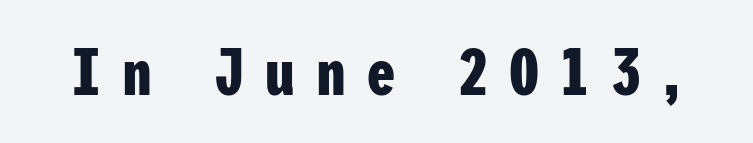
{"serif": "no", "italic": "no", "bold": "yes", "weight": "bold", "width": "condensed", "stroke_contrast": "low", "x_height": "medium", "underline": "no", "letter_spacing": "wide", "letter_spacing_em": 0.31, "glyph_px": 67}
